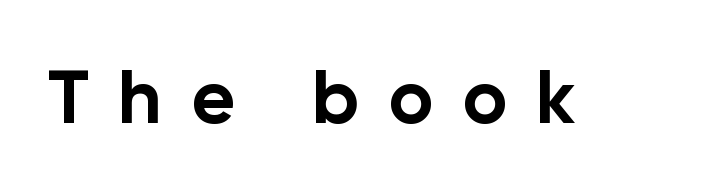
The image shows 76 px bold sans-serif type, upright; set unusually wide letter spacing (+0.38 em), not underlined; low stroke contrast and a medium x-height.
